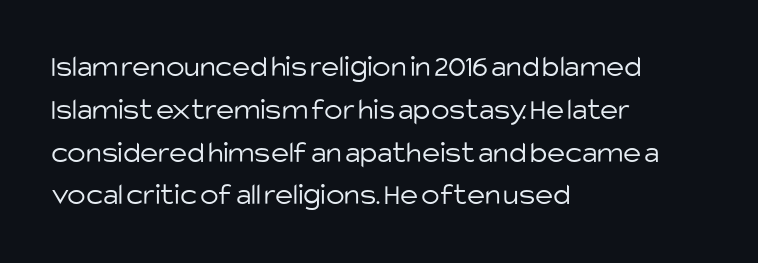
Q: Is the text bold? A: No.
Q: Is the text italic (slanted)? A: No, it is upright.
Q: Is the typeface a serif or a sans-serif typeface? A: Sans-serif.
Q: Is the text underlined? A: No.
Q: How is the paragraph aligned? A: Left-aligned.
Q: Is the spacing between letters normal or unusually wide? A: Normal.
Q: Is the spacing between lines tight, normal or loose? A: Normal.
Q: Width (condensed, normal, or wide)? A: Normal.
Q: Stroke contrast? A: Low.
Q: x-height? A: Large.
Q: Monospaced? A: No.
